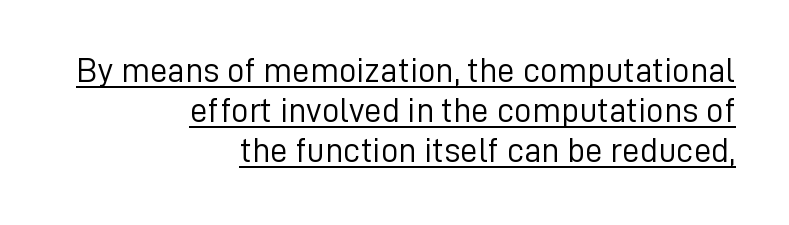
The lines are packed closely together with very little leading. Character widths vary here, with narrow letters taking less room than wide ones. These lines are composed in type without serifs. This sample is right-justified, so line beginnings fall wherever the words allow.
